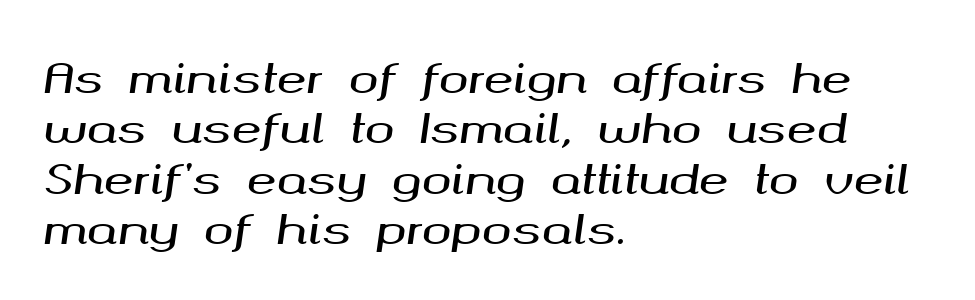
{"italic": "yes", "lean": "right", "slant_degrees": 8, "width": "wide", "stroke_contrast": "medium", "x_height": "medium", "monospaced": "no", "underline": "no", "align": "left", "line_spacing": "normal", "line_spacing_ratio": 1.26, "letter_spacing": "normal", "letter_spacing_em": 0.0, "glyph_px": 40}
